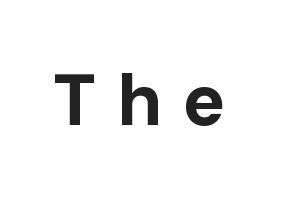
{"serif": "no", "italic": "no", "bold": "yes", "weight": "bold", "width": "normal", "stroke_contrast": "low", "x_height": "medium", "monospaced": "no", "underline": "no", "letter_spacing": "wide", "letter_spacing_em": 0.28, "glyph_px": 72}
